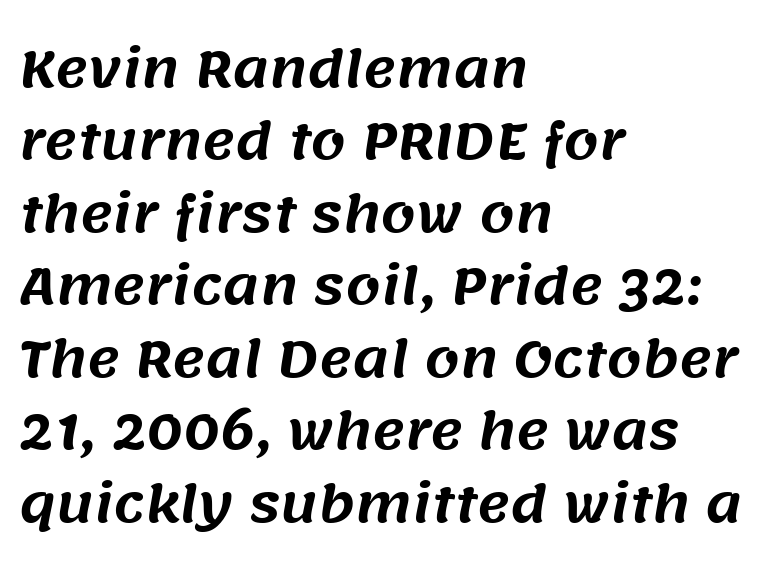
{"serif": "no", "width": "normal", "stroke_contrast": "medium", "x_height": "large", "monospaced": "no", "underline": "no", "align": "left", "line_spacing": "normal", "line_spacing_ratio": 1.45, "letter_spacing": "normal", "letter_spacing_em": 0.0, "glyph_px": 50}
